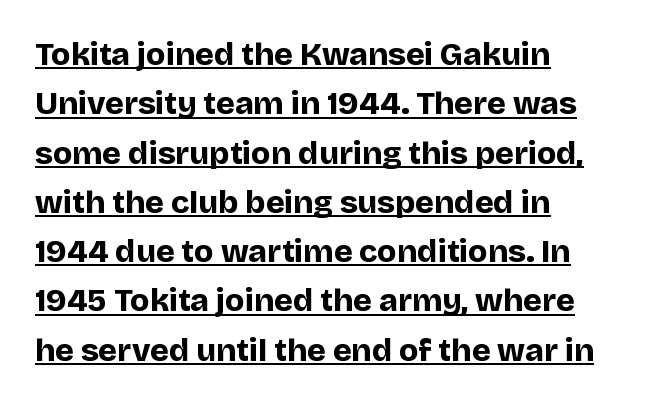
{"serif": "no", "italic": "no", "bold": "yes", "weight": "bold", "width": "normal", "stroke_contrast": "low", "x_height": "large", "monospaced": "no", "underline": "yes", "align": "left", "line_spacing": "normal", "line_spacing_ratio": 1.54, "letter_spacing": "normal", "letter_spacing_em": 0.0, "glyph_px": 32}
